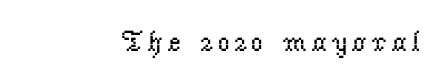
{"serif": "yes", "italic": "no", "bold": "no", "weight": "regular", "width": "normal", "stroke_contrast": "low", "x_height": "small", "monospaced": "no", "underline": "no", "glyph_px": 29}
